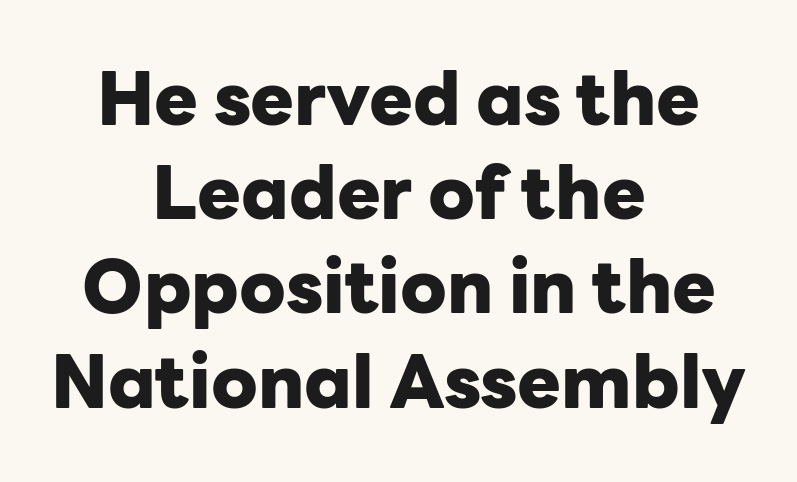
A typesetter would mark this as roman, not italic. Each new line begins a customary step beneath the previous one. The strokes are fattened all the way to bold. No word sits above an underline. Students, note that the glyphs here touch the page at normal intervals.
